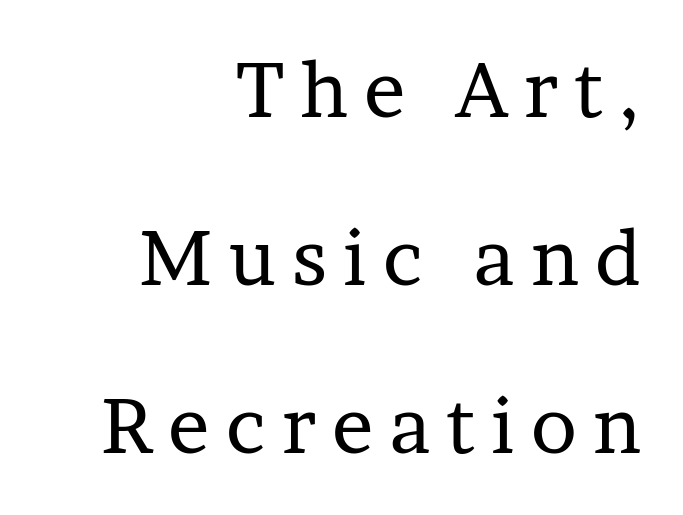
Q: Is the text bold? A: No.
Q: Is the text italic (slanted)? A: No, it is upright.
Q: Is the typeface a serif or a sans-serif typeface? A: Serif.
Q: Is the text underlined? A: No.
Q: How is the paragraph aligned? A: Right-aligned.
Q: Is the spacing between letters normal or unusually wide? A: Unusually wide.
Q: Is the spacing between lines tight, normal or loose? A: Loose.
Q: Width (condensed, normal, or wide)? A: Normal.
Q: Stroke contrast? A: Low.
Q: x-height? A: Medium.
Q: Monospaced? A: No.
